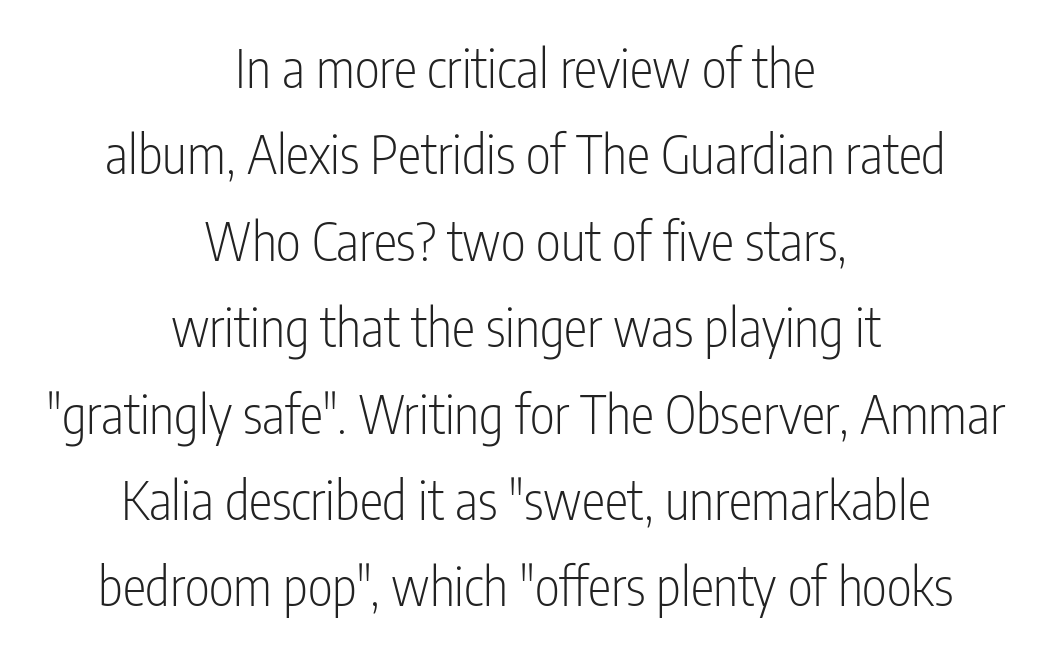
{"serif": "no", "italic": "no", "bold": "no", "weight": "light", "width": "condensed", "stroke_contrast": "low", "x_height": "medium", "monospaced": "no", "underline": "no", "align": "center", "line_spacing": "normal", "line_spacing_ratio": 1.63, "letter_spacing": "normal", "letter_spacing_em": 0.0, "glyph_px": 53}
